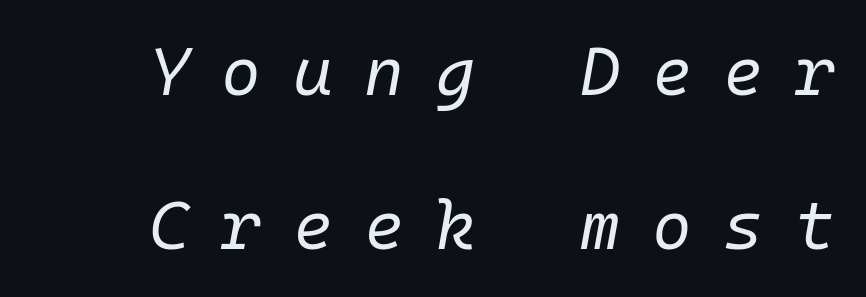
Q: Is the text bold? A: No.
Q: Is the text italic (slanted)? A: Yes, it leans right by about 10 degrees.
Q: Is the text underlined? A: No.
Q: Is the spacing between letters normal or unusually wide? A: Unusually wide.
Q: Is the spacing between lines tight, normal or loose? A: Loose.
Q: Width (condensed, normal, or wide)? A: Normal.
Q: Stroke contrast? A: Low.
Q: x-height? A: Medium.
Q: Monospaced? A: Yes.
